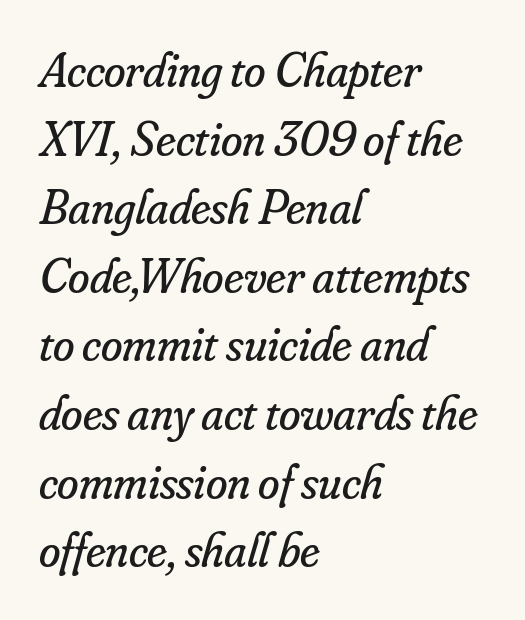
Q: Is the text bold? A: No.
Q: Is the text italic (slanted)? A: Yes, it leans right by about 16 degrees.
Q: Is the typeface a serif or a sans-serif typeface? A: Serif.
Q: Is the text underlined? A: No.
Q: How is the paragraph aligned? A: Left-aligned.
Q: Is the spacing between letters normal or unusually wide? A: Normal.
Q: Is the spacing between lines tight, normal or loose? A: Normal.
Q: Width (condensed, normal, or wide)? A: Normal.
Q: Stroke contrast? A: Low.
Q: x-height? A: Small.
Q: Monospaced? A: No.
